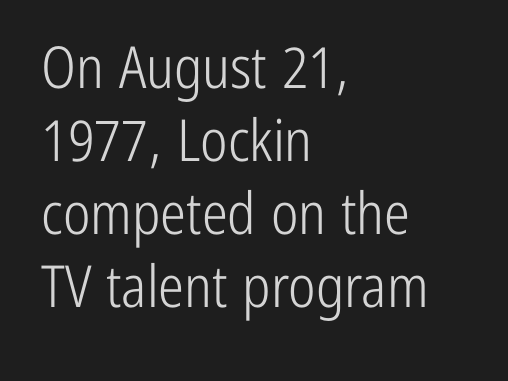
Reading down the block, your eye returns to a fixed left position each line. Unbolded letterforms with no extra heft. Vertically, the passage feels balanced, rows spaced as you'd expect. Note the varied advance widths — an 'i' is clearly narrower than an 'm'. You could call the tracking neutral — neither tight nor loose.
